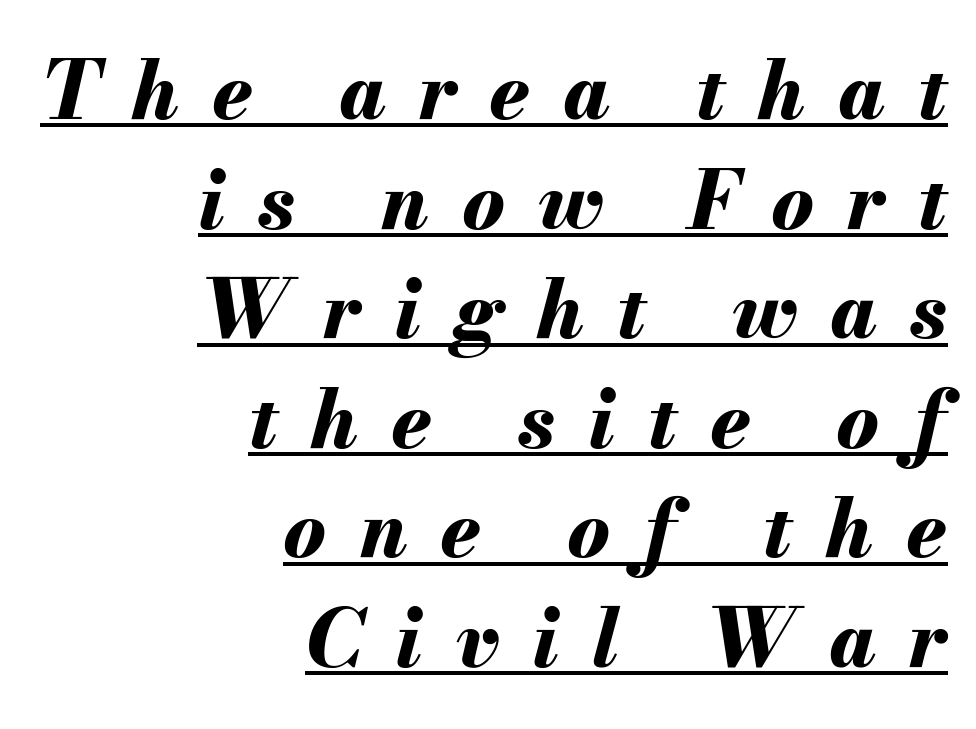
The image shows 80 px bold type, italic (leaning right); set right-aligned, normal line spacing (1.37x), unusually wide letter spacing (+0.41 em), underlined; medium stroke contrast and a small x-height.
